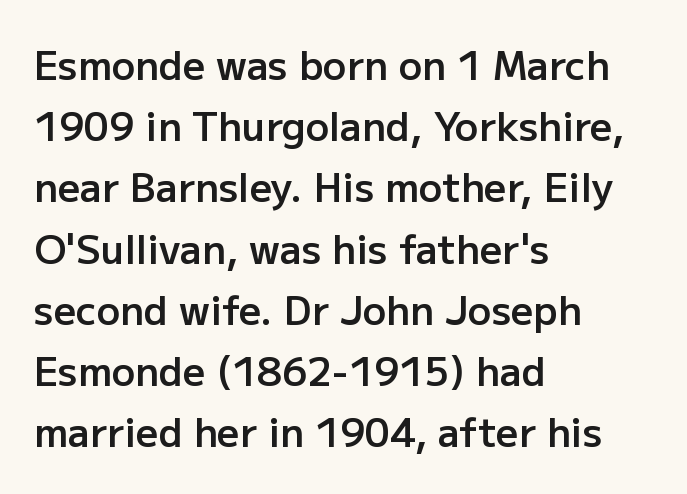
The image shows 39 px semibold sans-serif type, upright; set left-aligned, normal line spacing (1.57x), normal letter spacing, not underlined; low stroke contrast and a medium x-height.
